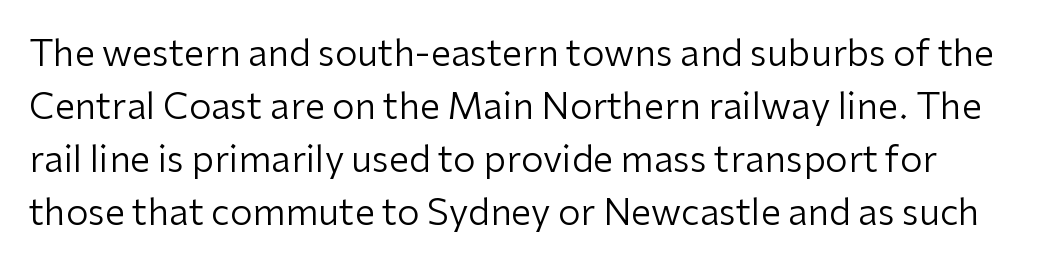
Q: Is the text bold? A: No.
Q: Is the text italic (slanted)? A: No, it is upright.
Q: Is the typeface a serif or a sans-serif typeface? A: Sans-serif.
Q: Is the text underlined? A: No.
Q: Is the spacing between letters normal or unusually wide? A: Normal.
Q: Is the spacing between lines tight, normal or loose? A: Normal.
Q: Width (condensed, normal, or wide)? A: Normal.
Q: Stroke contrast? A: Low.
Q: x-height? A: Medium.
Q: Monospaced? A: No.
